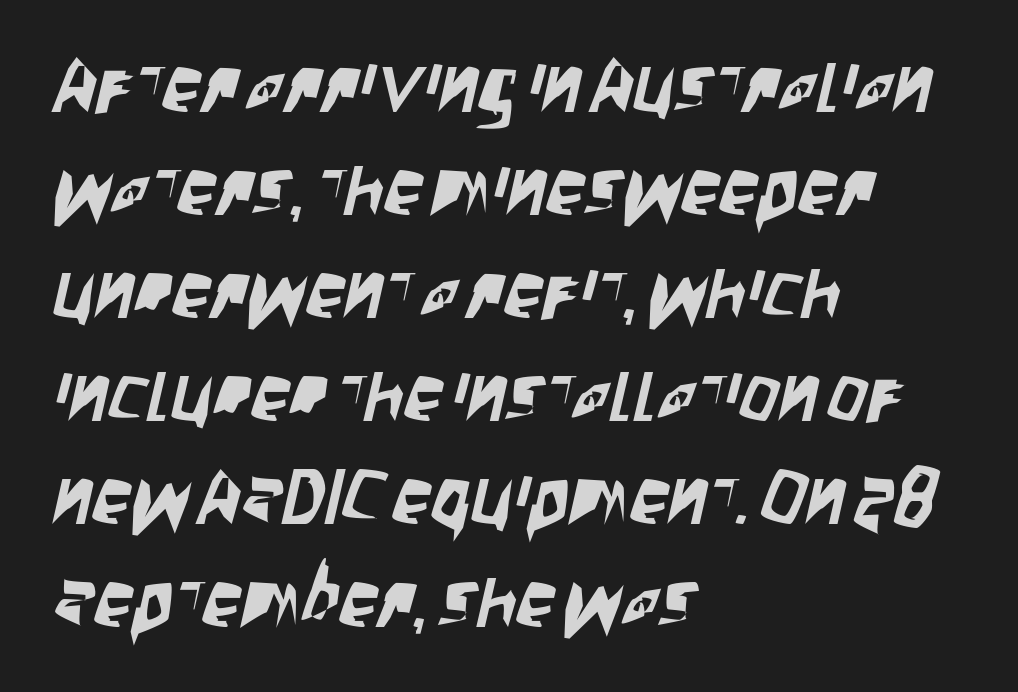
{"serif": "no", "width": "condensed", "stroke_contrast": "low", "x_height": "large", "monospaced": "no", "underline": "no", "align": "left", "line_spacing": "normal", "line_spacing_ratio": 1.32, "letter_spacing": "normal", "letter_spacing_em": 0.0, "glyph_px": 78}
